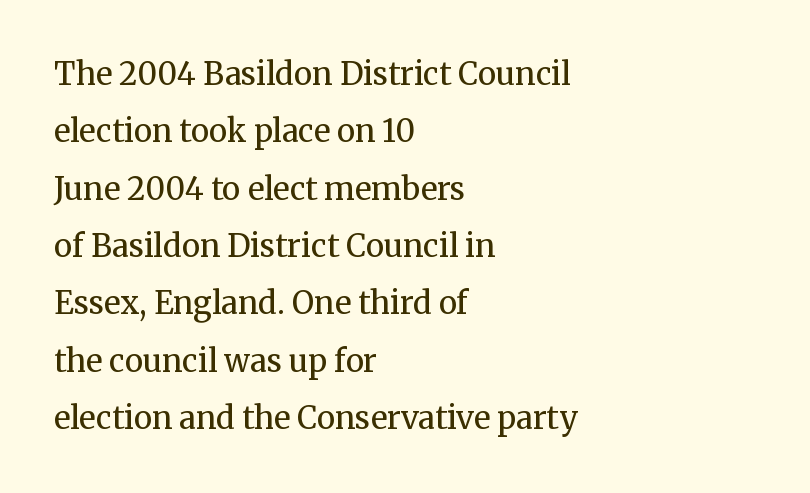
The image shows 31 px regular-weight serif type, upright; set left-aligned, line spacing 1.85x, normal letter spacing, not underlined; medium stroke contrast and a medium x-height.
